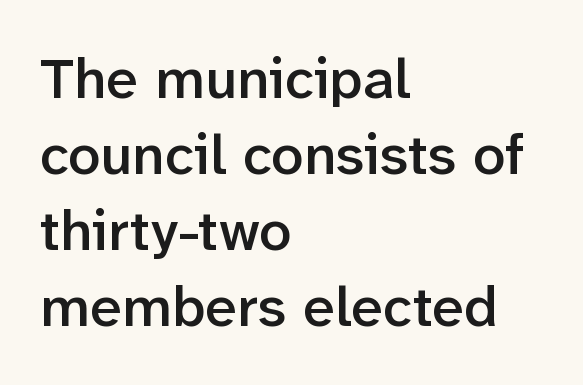
Unlike a traditional serif, this face leaves its strokes unadorned. Descenders hang freely into open space. The axis of the letterforms is exactly vertical. Successive baselines arrive at the customary interval. A somewhat darkened texture: the type is semibold rather than bold.
